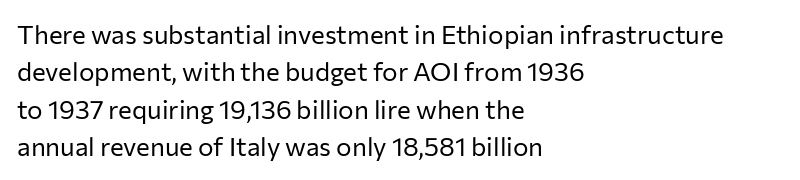
The image shows 26 px text type, upright; set left-aligned, normal line spacing (1.44x), normal letter spacing, not underlined.
